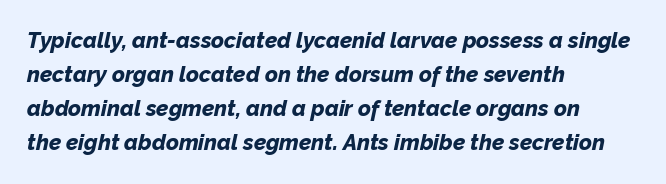
Q: Is the text bold? A: Yes.
Q: Is the text italic (slanted)? A: Yes, it leans right by about 12 degrees.
Q: Is the text underlined? A: No.
Q: How is the paragraph aligned? A: Left-aligned.
Q: Is the spacing between letters normal or unusually wide? A: Normal.
Q: Is the spacing between lines tight, normal or loose? A: Normal.
